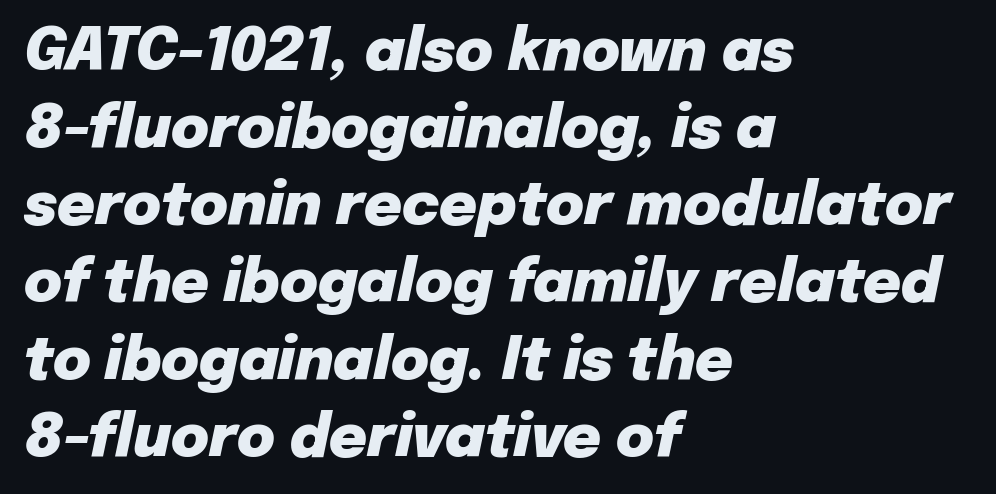
Q: Is the text bold? A: Yes.
Q: Is the text italic (slanted)? A: Yes, it leans right by about 12 degrees.
Q: Is the text underlined? A: No.
Q: How is the paragraph aligned? A: Left-aligned.
Q: Is the spacing between letters normal or unusually wide? A: Normal.
Q: Is the spacing between lines tight, normal or loose? A: Normal.
Q: Width (condensed, normal, or wide)? A: Normal.
Q: Stroke contrast? A: Low.
Q: x-height? A: Medium.
Q: Monospaced? A: No.
